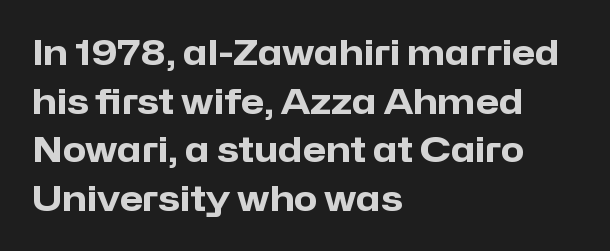
The image shows 34 px heavy sans-serif type, upright; set left-aligned, normal line spacing (1.43x), normal letter spacing, not underlined; low stroke contrast and a medium x-height.
